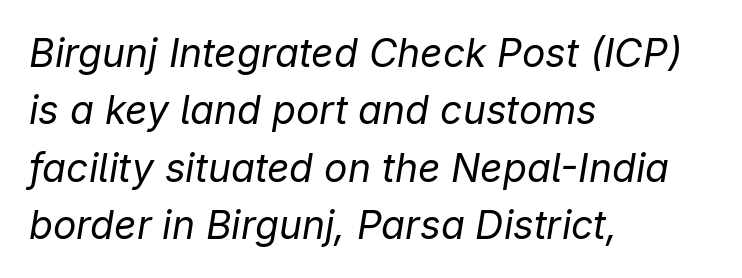
{"italic": "yes", "lean": "right", "slant_degrees": 9, "bold": "no", "weight": "regular", "width": "normal", "stroke_contrast": "low", "x_height": "medium", "monospaced": "no", "underline": "no", "align": "left", "line_spacing": "normal", "line_spacing_ratio": 1.47, "letter_spacing": "normal", "letter_spacing_em": 0.0, "glyph_px": 39}
